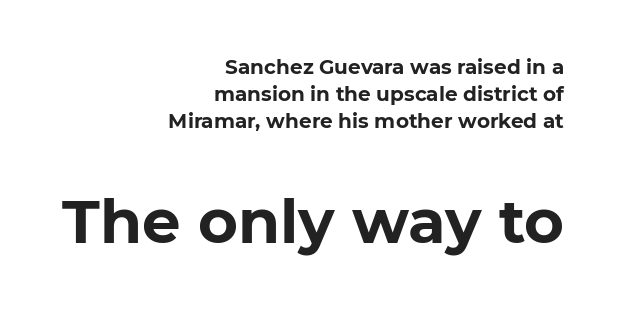
{"serif": "no", "italic": "no", "bold": "yes", "weight": "bold", "width": "normal", "stroke_contrast": "low", "x_height": "medium", "monospaced": "no", "underline": "no", "align": "right", "line_spacing": "normal", "line_spacing_ratio": 1.34, "letter_spacing": "normal", "letter_spacing_em": 0.0, "larger_block": "second", "size_ratio": 3.05, "glyph_px": 61}
